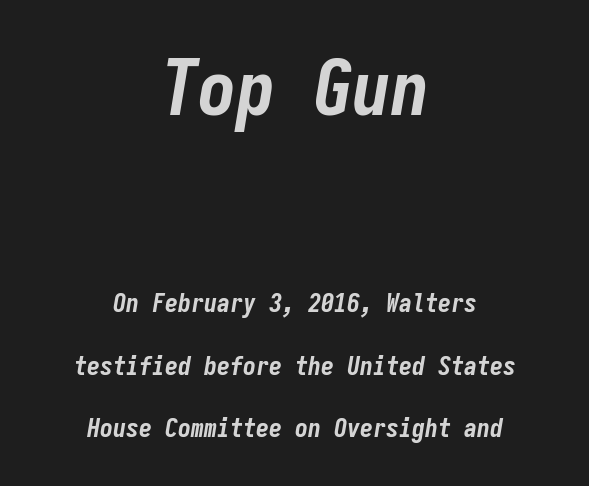
The image shows 77 px bold, condensed type, italic (leaning right), monospaced; set centered, loose line spacing (2.4x), normal letter spacing, not underlined; the first (top) block is 2.96x larger; low stroke contrast and a medium x-height.
